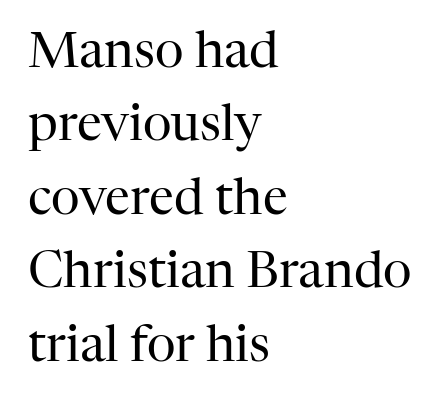
Q: Is the text bold? A: No.
Q: Is the text italic (slanted)? A: No, it is upright.
Q: Is the typeface a serif or a sans-serif typeface? A: Serif.
Q: Is the text underlined? A: No.
Q: How is the paragraph aligned? A: Left-aligned.
Q: Is the spacing between letters normal or unusually wide? A: Normal.
Q: Is the spacing between lines tight, normal or loose? A: Normal.
Q: Width (condensed, normal, or wide)? A: Normal.
Q: Stroke contrast? A: High.
Q: x-height? A: Medium.
Q: Monospaced? A: No.
